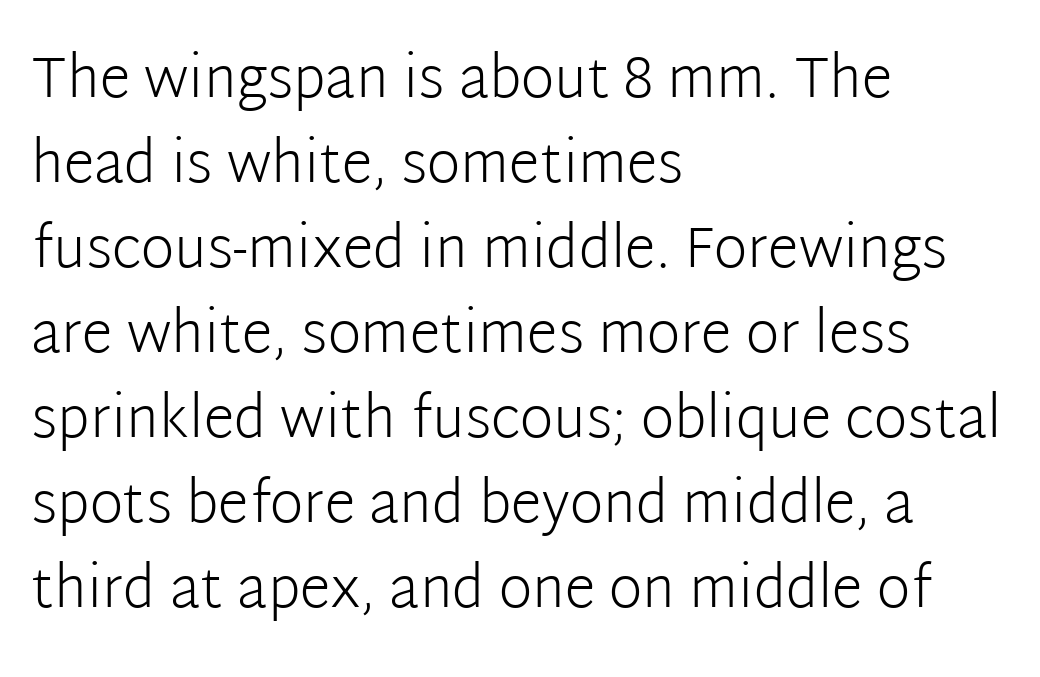
Q: Is the text bold? A: No.
Q: Is the text italic (slanted)? A: No, it is upright.
Q: Is the typeface a serif or a sans-serif typeface? A: Sans-serif.
Q: Is the text underlined? A: No.
Q: How is the paragraph aligned? A: Left-aligned.
Q: Is the spacing between letters normal or unusually wide? A: Normal.
Q: Is the spacing between lines tight, normal or loose? A: Normal.
Q: Width (condensed, normal, or wide)? A: Normal.
Q: Stroke contrast? A: Low.
Q: x-height? A: Medium.
Q: Monospaced? A: No.
